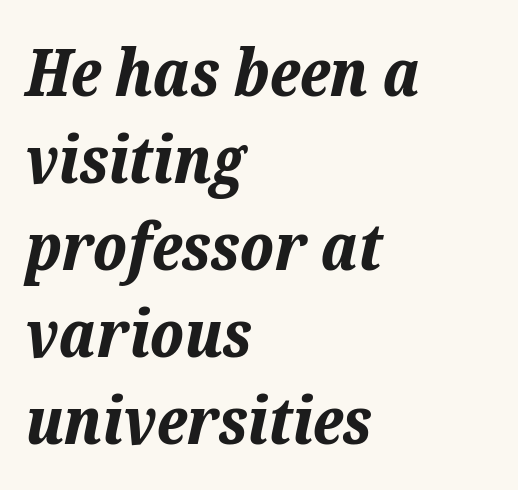
{"italic": "yes", "lean": "right", "slant_degrees": 12, "bold": "yes", "weight": "bold", "width": "normal", "stroke_contrast": "low", "x_height": "medium", "monospaced": "no", "underline": "no", "align": "left", "line_spacing": "normal", "line_spacing_ratio": 1.32, "letter_spacing": "normal", "letter_spacing_em": 0.0, "glyph_px": 66}
